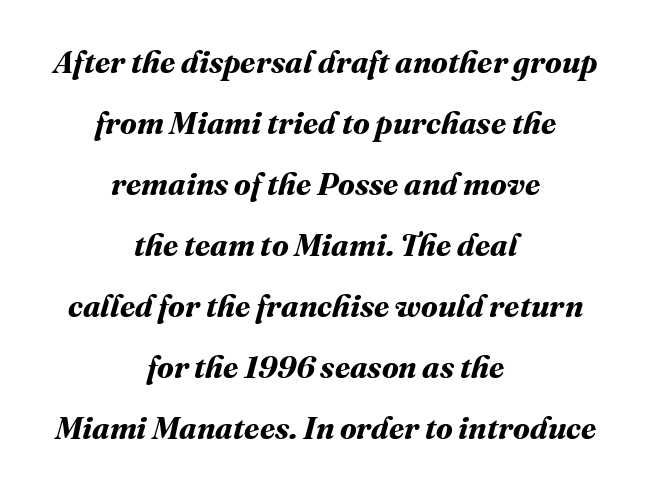
In terms of weight, the rendering is a true, heavy bold. A typesetter would call this proportional, since set widths differ per character. The tracking reads as untouched default to a designer's eye. The strip under each line holds only bare page. The passage shown stacks its lines with a broad gap.
